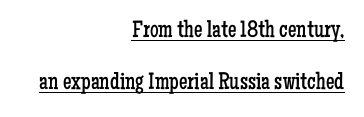
Q: Is the text bold? A: No.
Q: Is the text italic (slanted)? A: No, it is upright.
Q: Is the text underlined? A: Yes.
Q: How is the paragraph aligned? A: Right-aligned.
Q: Is the spacing between letters normal or unusually wide? A: Normal.
Q: Is the spacing between lines tight, normal or loose? A: Loose.
